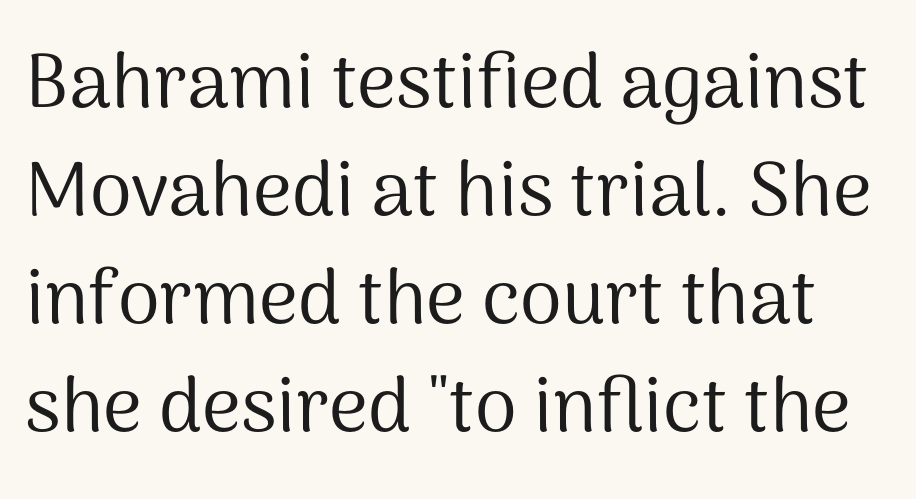
Q: Is the text bold? A: No.
Q: Is the text italic (slanted)? A: No, it is upright.
Q: Is the typeface a serif or a sans-serif typeface? A: Sans-serif.
Q: Is the text underlined? A: No.
Q: Is the spacing between letters normal or unusually wide? A: Normal.
Q: Is the spacing between lines tight, normal or loose? A: Normal.
Q: Width (condensed, normal, or wide)? A: Normal.
Q: Stroke contrast? A: Medium.
Q: x-height? A: Medium.
Q: Monospaced? A: No.
